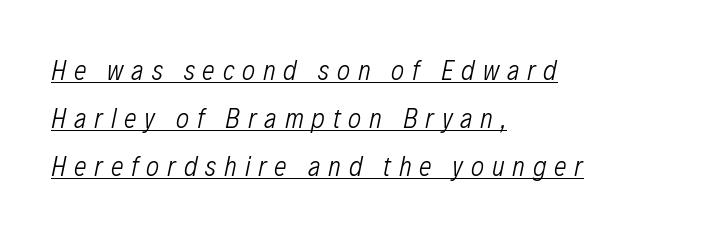
{"italic": "yes", "lean": "right", "slant_degrees": 12, "bold": "no", "weight": "light", "width": "condensed", "stroke_contrast": "low", "x_height": "medium", "monospaced": "no", "underline": "yes", "align": "left", "line_spacing_ratio": 1.71, "letter_spacing": "wide", "letter_spacing_em": 0.28, "glyph_px": 28}
